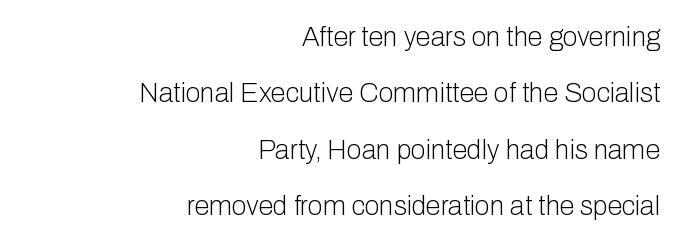
The image shows 27 px text type, upright; set right-aligned, loose line spacing (2.09x), normal letter spacing, not underlined.
